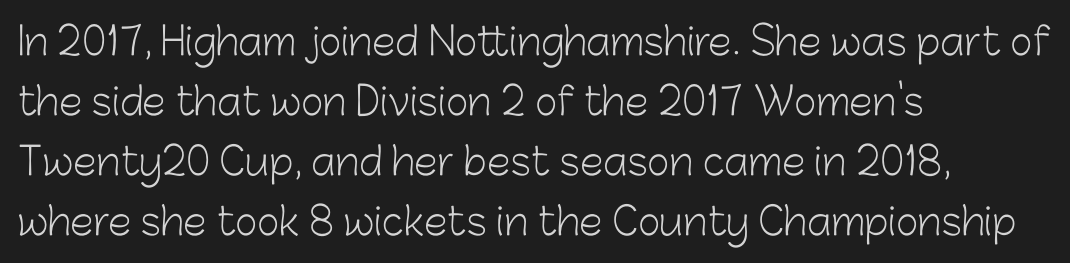
Q: Is the text bold? A: No.
Q: Is the text italic (slanted)? A: No, it is upright.
Q: Is the typeface a serif or a sans-serif typeface? A: Sans-serif.
Q: Is the text underlined? A: No.
Q: How is the paragraph aligned? A: Left-aligned.
Q: Is the spacing between letters normal or unusually wide? A: Normal.
Q: Is the spacing between lines tight, normal or loose? A: Normal.
Q: Width (condensed, normal, or wide)? A: Normal.
Q: Stroke contrast? A: Low.
Q: x-height? A: Medium.
Q: Monospaced? A: No.
